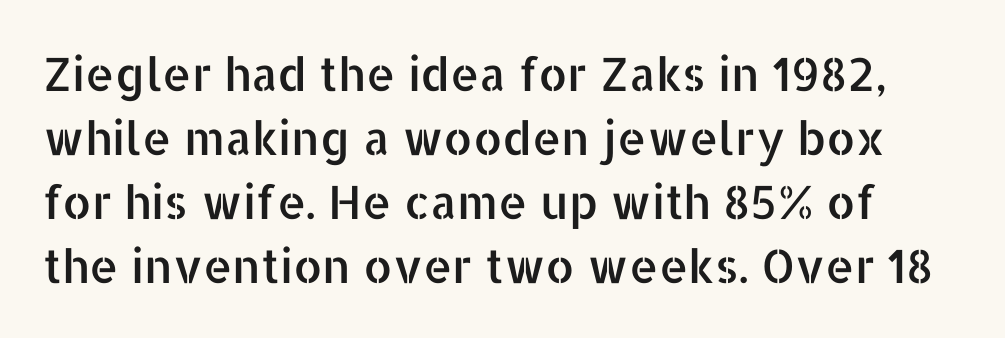
Q: Is the text italic (slanted)? A: No, it is upright.
Q: Is the typeface a serif or a sans-serif typeface? A: Sans-serif.
Q: Is the text underlined? A: No.
Q: Is the spacing between letters normal or unusually wide? A: Normal.
Q: Is the spacing between lines tight, normal or loose? A: Normal.
Q: Width (condensed, normal, or wide)? A: Normal.
Q: Stroke contrast? A: Low.
Q: x-height? A: Medium.
Q: Monospaced? A: No.
